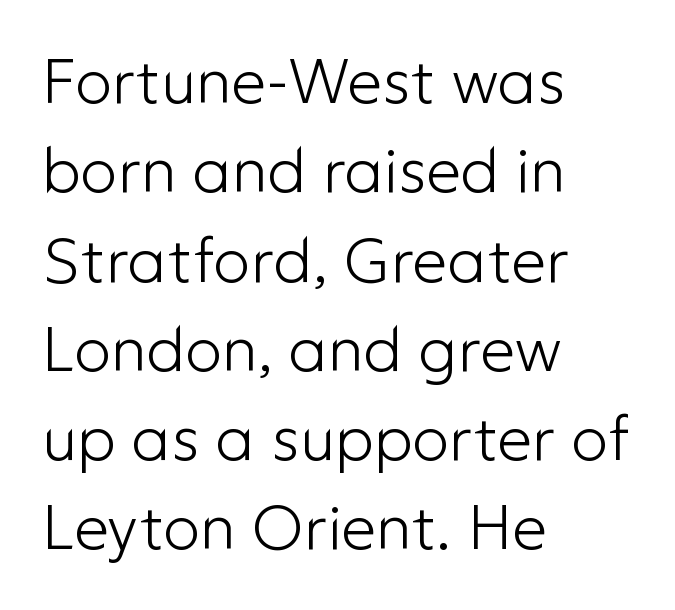
{"serif": "no", "italic": "no", "bold": "no", "weight": "light", "width": "normal", "stroke_contrast": "low", "x_height": "medium", "monospaced": "no", "underline": "no", "align": "left", "line_spacing": "normal", "line_spacing_ratio": 1.44, "letter_spacing": "normal", "letter_spacing_em": 0.0, "glyph_px": 62}
